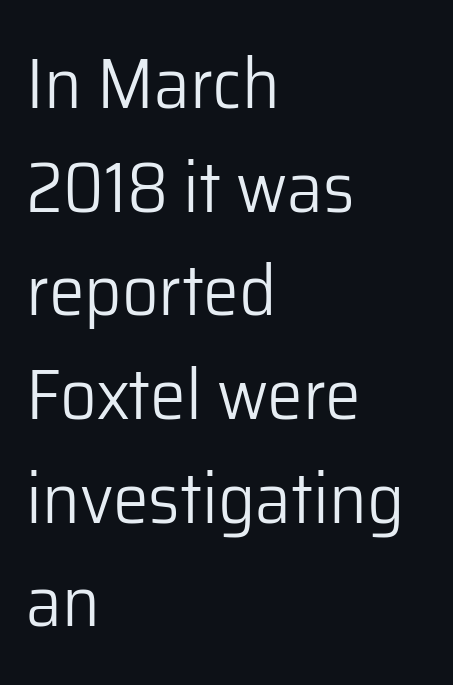
The image shows 72 px light sans-serif type, upright; set left-aligned, normal line spacing (1.44x), normal letter spacing, not underlined; low stroke contrast and a medium x-height.
